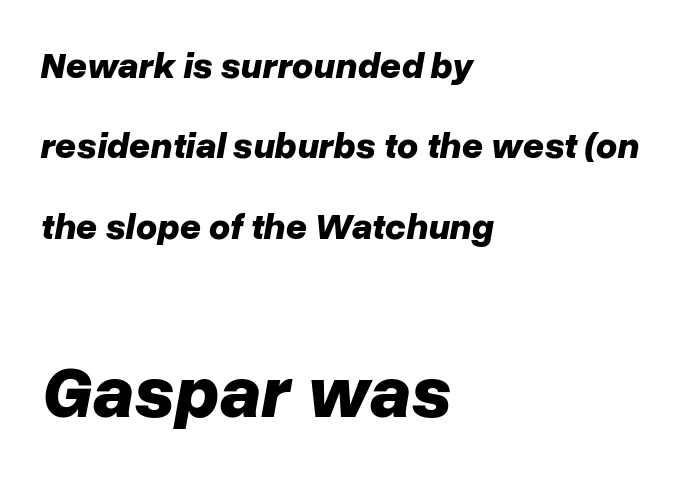
Q: Is the text bold? A: Yes.
Q: Is the text italic (slanted)? A: Yes, it leans right by about 10 degrees.
Q: Is the text underlined? A: No.
Q: How is the paragraph aligned? A: Left-aligned.
Q: Is the spacing between letters normal or unusually wide? A: Normal.
Q: Is the spacing between lines tight, normal or loose? A: Loose.
Q: Which block of text is set in a larger size, the first (top) or the second (bottom)? A: The second (bottom) one.
Q: Width (condensed, normal, or wide)? A: Normal.
Q: Stroke contrast? A: Low.
Q: x-height? A: Medium.
Q: Monospaced? A: No.
